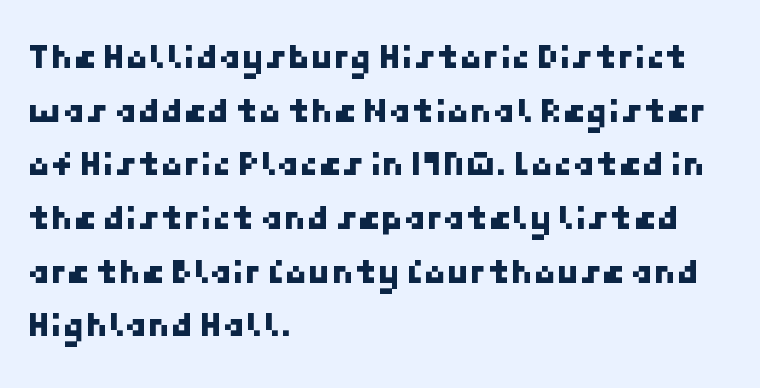
The image shows 37 px sans-serif type; set left-aligned, normal line spacing (1.45x), normal letter spacing, not underlined; low stroke contrast and a medium x-height.
